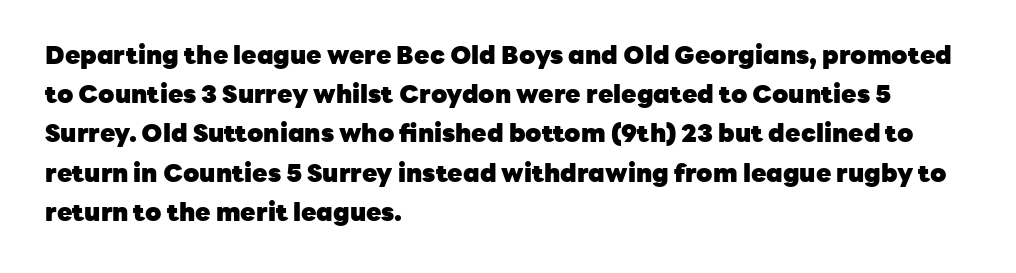
There is no visible air inserted between adjacent glyphs. This sample is left-justified, so line endings fall wherever the words run out. Normally led — the rows are evenly, conventionally spaced. The lettering holds an erect, upright posture throughout.
